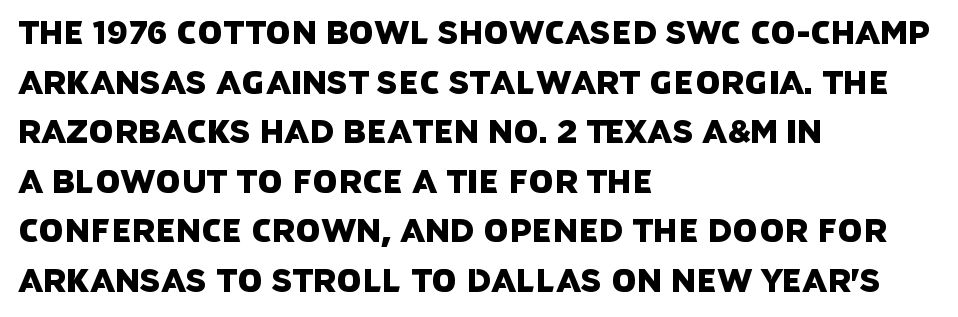
Q: Is the typeface a serif or a sans-serif typeface? A: Sans-serif.
Q: Is the text underlined? A: No.
Q: How is the paragraph aligned? A: Left-aligned.
Q: Is the spacing between letters normal or unusually wide? A: Normal.
Q: Is the spacing between lines tight, normal or loose? A: Normal.
Q: Width (condensed, normal, or wide)? A: Normal.
Q: Stroke contrast? A: Low.
Q: x-height? A: Large.
Q: Monospaced? A: No.
